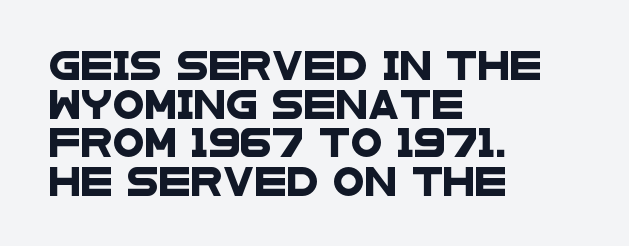
Characters follow at the spacing the type designer built in. You could not count columns in this text — the font is proportionally spaced. Bare-footed words on every line. How would I describe the line gaps? Plain and ordinary.
